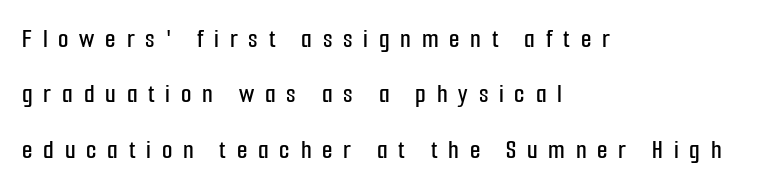
Letter spacing: wide. Beneath every word, the page is bare. Reading down the column, the eye jumps a long way to each next line. Unlike italic type, these characters show no tilt at all. The ragged edge is on the right, which tells us the setting is flush left.
